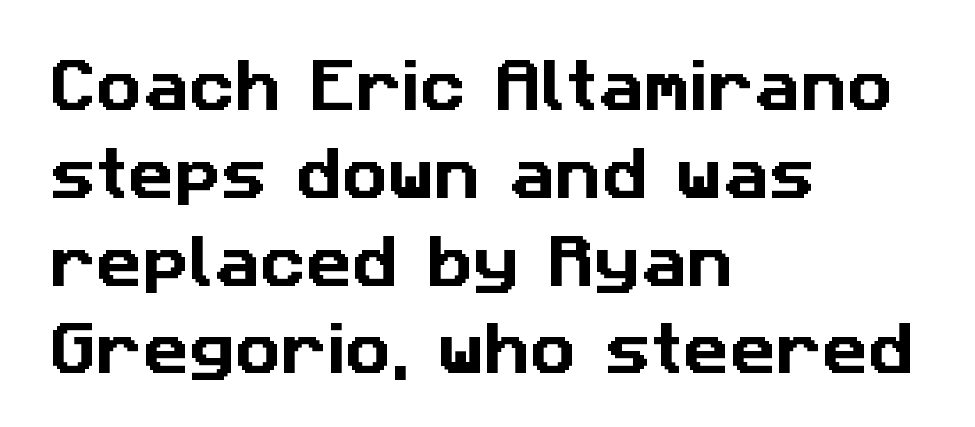
The image shows 57 px sans-serif type; set left-aligned, normal line spacing (1.54x), normal letter spacing, not underlined; low stroke contrast and a medium x-height.
